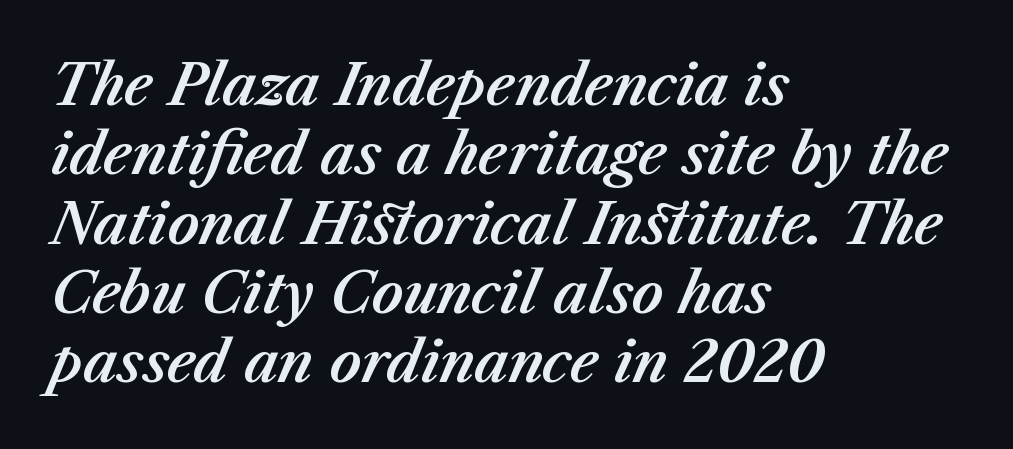
Standard letterfit; no display-style spreading of the glyphs. Nobody drew a line under any word here. This rendering uses left alignment, leaving the right contour irregular. Character widths vary here, with narrow letters taking less room than wide ones. If you drew a line through each stem, it would be angled. Regular leading.
